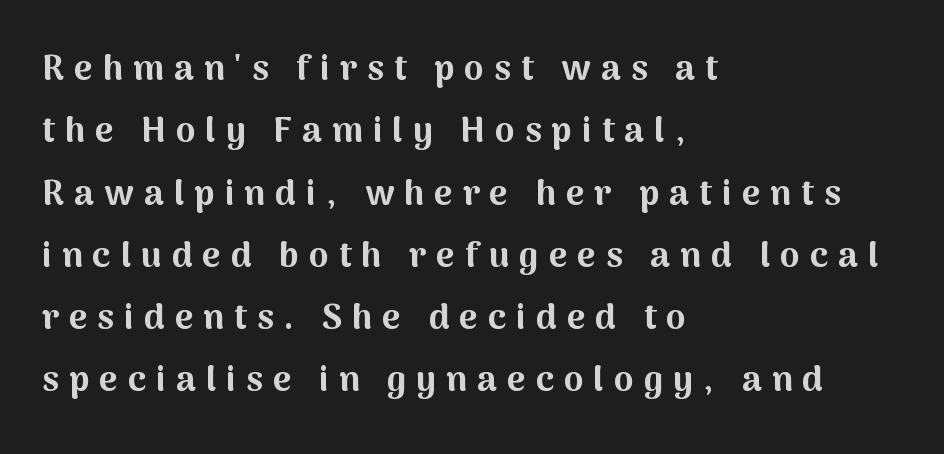
Q: Is the text bold? A: Yes.
Q: Is the text italic (slanted)? A: No, it is upright.
Q: Is the typeface a serif or a sans-serif typeface? A: Sans-serif.
Q: Is the text underlined? A: No.
Q: How is the paragraph aligned? A: Left-aligned.
Q: Is the spacing between letters normal or unusually wide? A: Unusually wide.
Q: Width (condensed, normal, or wide)? A: Normal.
Q: Stroke contrast? A: Medium.
Q: x-height? A: Medium.
Q: Monospaced? A: No.
